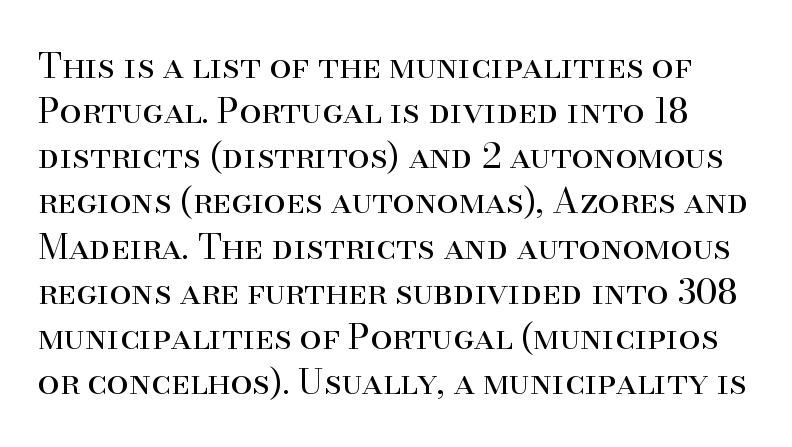
Q: Is the text bold? A: No.
Q: Is the text italic (slanted)? A: No, it is upright.
Q: Is the typeface a serif or a sans-serif typeface? A: Serif.
Q: Is the text underlined? A: No.
Q: Is the spacing between letters normal or unusually wide? A: Normal.
Q: Is the spacing between lines tight, normal or loose? A: Normal.
Q: Width (condensed, normal, or wide)? A: Normal.
Q: Stroke contrast? A: High.
Q: x-height? A: Small.
Q: Monospaced? A: No.
